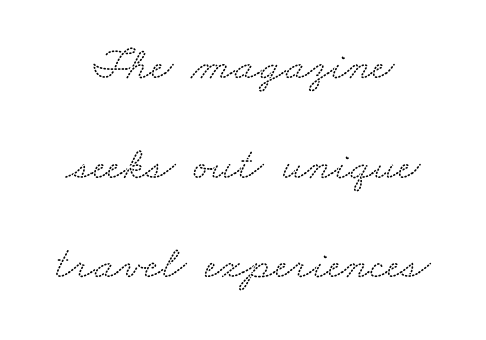
Q: Is the typeface a serif or a sans-serif typeface? A: Serif.
Q: Is the text underlined? A: No.
Q: Is the spacing between letters normal or unusually wide? A: Normal.
Q: Is the spacing between lines tight, normal or loose? A: Loose.
Q: Width (condensed, normal, or wide)? A: Wide.
Q: Stroke contrast? A: Low.
Q: x-height? A: Small.
Q: Monospaced? A: No.
